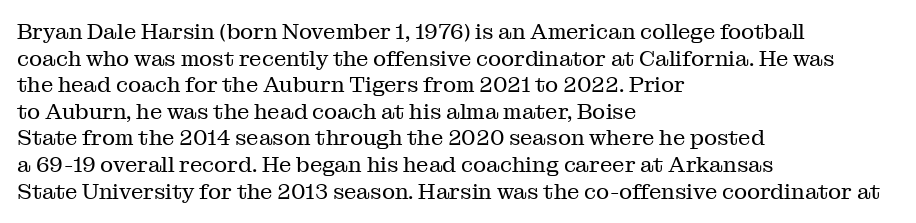
The image shows 22 px text type, upright; set left-aligned, line spacing 1.21x, normal letter spacing, not underlined.
